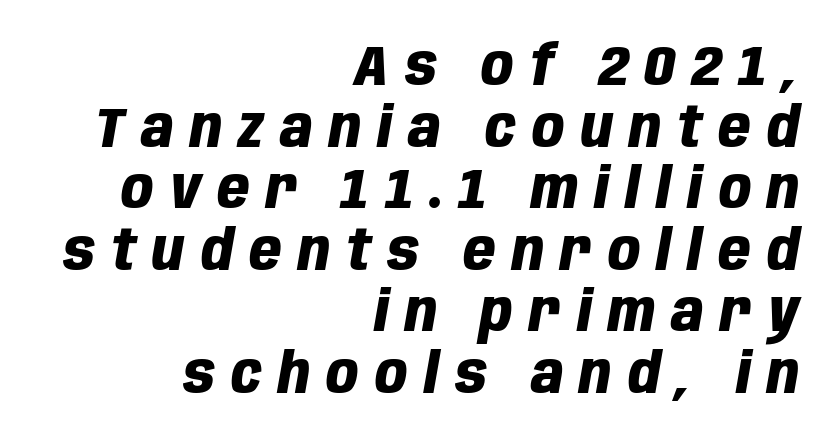
The image shows 56 px heavy, condensed type, italic (leaning right); set right-aligned, tight line spacing (1.1x), unusually wide letter spacing (+0.29 em), not underlined; low stroke contrast and a large x-height.
